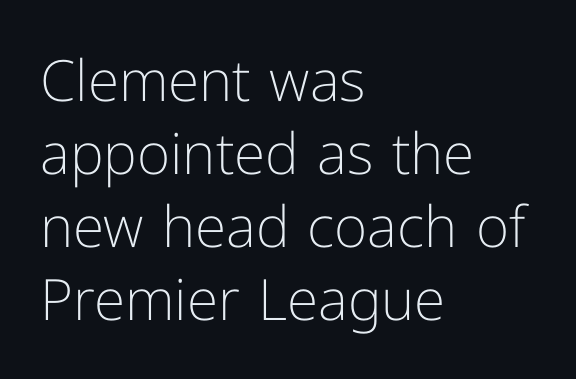
Serifs: no, the terminals of the letterforms are clean. The font's upright variant was chosen for this text. Any mark beneath the type? The region is blank. No chunkiness to these letters — they're not bold.
